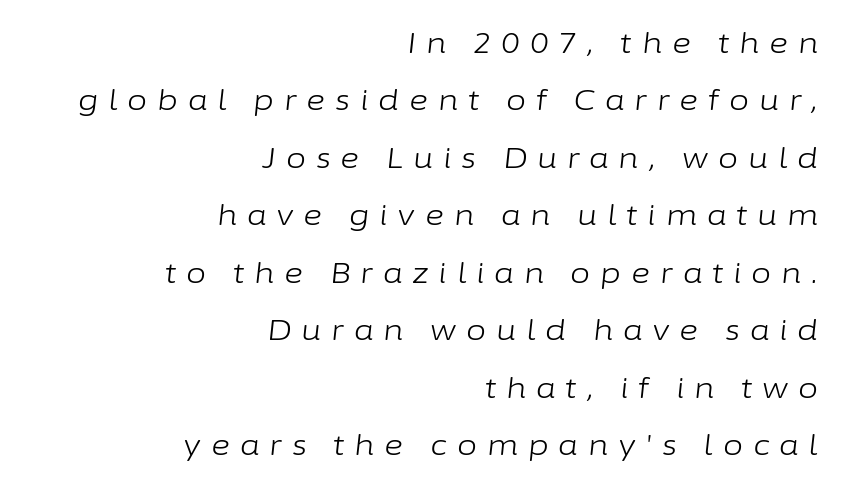
{"italic": "yes", "lean": "right", "slant_degrees": 6, "bold": "no", "weight": "light", "width": "normal", "stroke_contrast": "low", "x_height": "medium", "monospaced": "no", "underline": "no", "align": "right", "line_spacing": "loose", "line_spacing_ratio": 1.98, "letter_spacing": "wide", "letter_spacing_em": 0.34, "glyph_px": 29}
